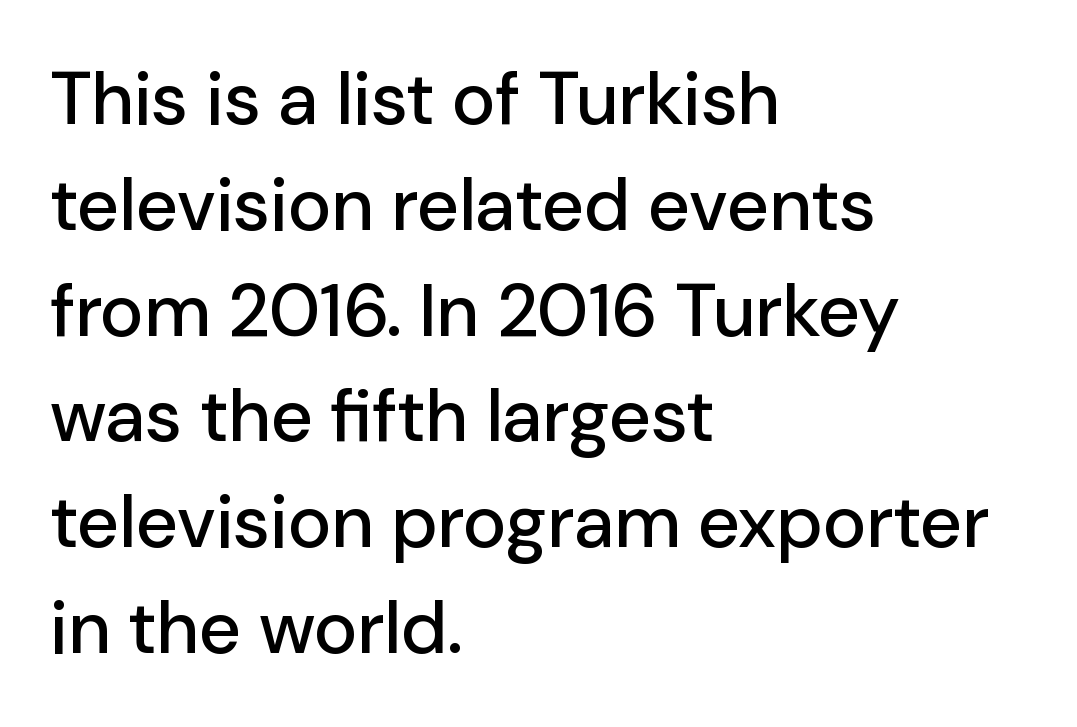
Between one letter and the next there's only the usual sliver of space. Every character sits straight up, as roman type does. All the whitespace from short lines collects on the right. Underline: absent. One glance says typical: line gaps are just what's usual. Unlike a traditional serif, this face leaves its strokes unadorned.
